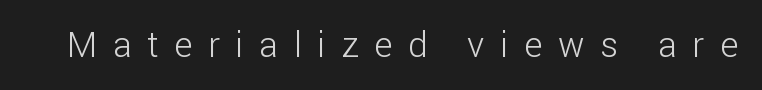
The image shows 35 px light sans-serif type, upright; set unusually wide letter spacing (+0.45 em), not underlined; low stroke contrast and a medium x-height.
